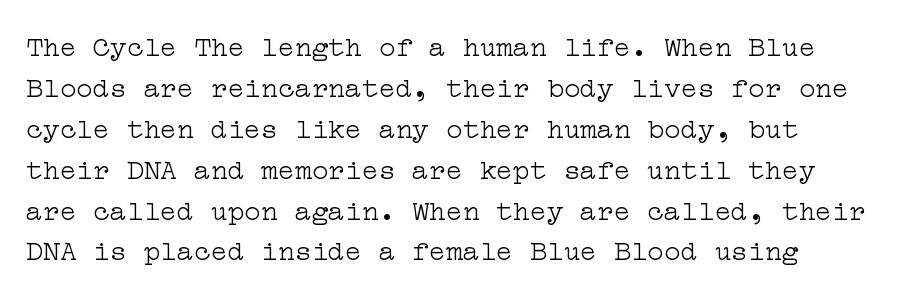
{"serif": "yes", "italic": "no", "bold": "no", "weight": "light", "width": "wide", "stroke_contrast": "low", "x_height": "medium", "underline": "no", "line_spacing": "normal", "line_spacing_ratio": 1.46, "letter_spacing": "normal", "letter_spacing_em": 0.0, "glyph_px": 28}
